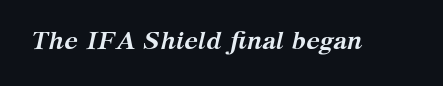
Letters rest on an invisible, unmarked baseline. Compared with typical body copy, the letter spacing here is the same. Rendered with sloped, italic letterforms. Students, this is bold: see how much ink each stroke carries.
